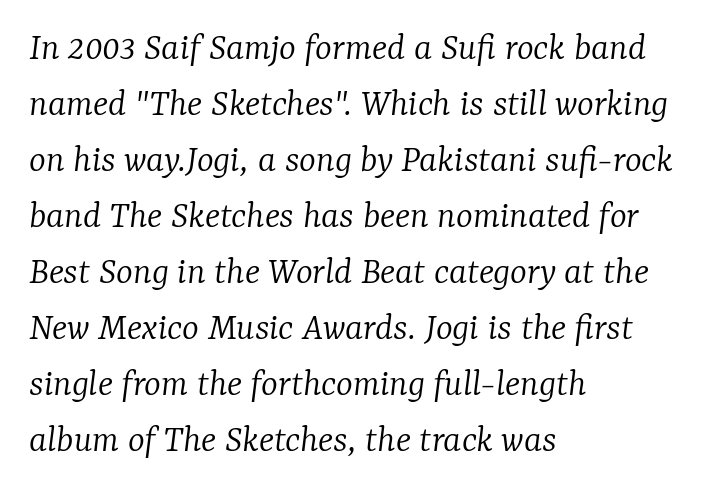
Q: Is the text bold? A: No.
Q: Is the text italic (slanted)? A: Yes, it leans right by about 7 degrees.
Q: Is the typeface a serif or a sans-serif typeface? A: Serif.
Q: Is the text underlined? A: No.
Q: How is the paragraph aligned? A: Left-aligned.
Q: Is the spacing between letters normal or unusually wide? A: Normal.
Q: Is the spacing between lines tight, normal or loose? A: Normal.
Q: Width (condensed, normal, or wide)? A: Normal.
Q: Stroke contrast? A: Low.
Q: x-height? A: Medium.
Q: Monospaced? A: No.
